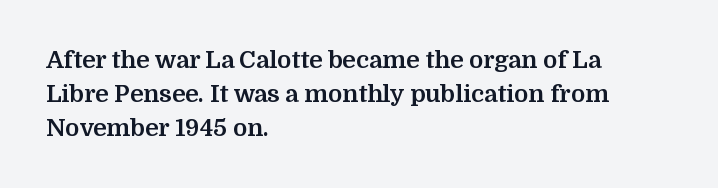
{"italic": "no", "bold": "yes", "underline": "no", "align": "left", "line_spacing": "normal", "line_spacing_ratio": 1.41, "letter_spacing": "normal", "letter_spacing_em": 0.0, "glyph_px": 24}
